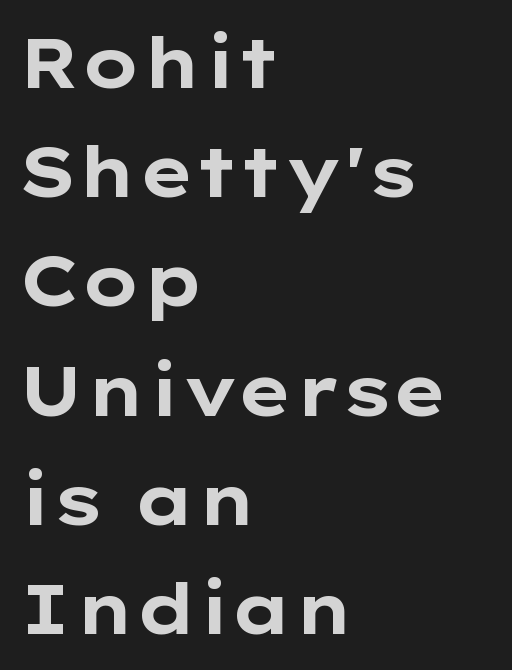
Q: Is the text bold? A: Yes.
Q: Is the text italic (slanted)? A: No, it is upright.
Q: Is the typeface a serif or a sans-serif typeface? A: Sans-serif.
Q: Is the text underlined? A: No.
Q: How is the paragraph aligned? A: Left-aligned.
Q: Is the spacing between letters normal or unusually wide? A: Normal.
Q: Is the spacing between lines tight, normal or loose? A: Normal.
Q: Width (condensed, normal, or wide)? A: Wide.
Q: Stroke contrast? A: Low.
Q: x-height? A: Medium.
Q: Monospaced? A: No.
